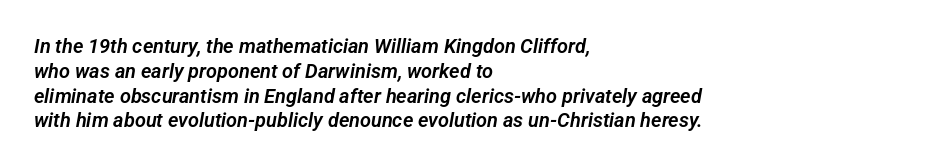
The image shows 20 px text type; set left-aligned, line spacing 1.24x, normal letter spacing, not underlined.
